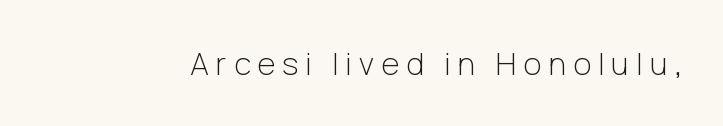
The image shows 31 px light sans-serif type, upright; set unusually wide letter spacing (+0.23 em), not underlined; low stroke contrast and a medium x-height.
